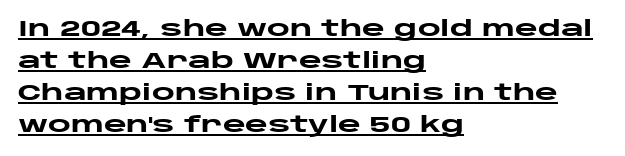
Honestly, the row spacing looks completely unremarkable. You'd pick this weight for a headline — it's a proper bold. Words appear dense and cohesive because spacing is normal. In CSS terms this would be text-align: left. The sample's only ornament is a line tracing under the words. The letters stand upright; this is a roman face.
